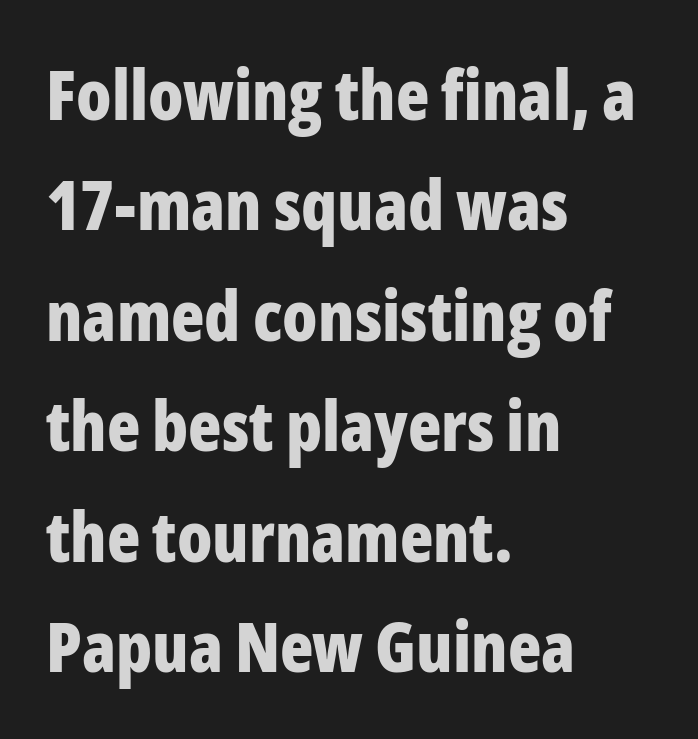
{"serif": "no", "italic": "no", "bold": "yes", "weight": "bold", "width": "condensed", "stroke_contrast": "low", "x_height": "medium", "monospaced": "no", "underline": "no", "align": "left", "line_spacing": "normal", "line_spacing_ratio": 1.6, "letter_spacing": "normal", "letter_spacing_em": 0.0, "glyph_px": 69}
